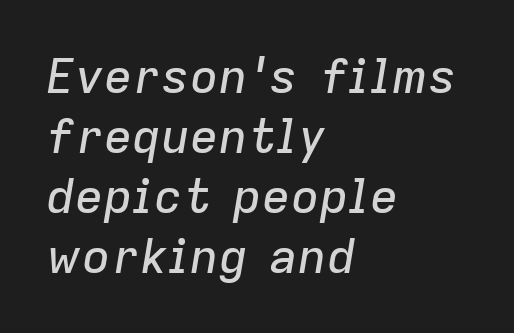
Q: Is the text italic (slanted)? A: Yes, it leans right by about 9 degrees.
Q: Is the text underlined? A: No.
Q: How is the paragraph aligned? A: Left-aligned.
Q: Is the spacing between letters normal or unusually wide? A: Normal.
Q: Is the spacing between lines tight, normal or loose? A: Normal.
Q: Width (condensed, normal, or wide)? A: Normal.
Q: Stroke contrast? A: Low.
Q: x-height? A: Medium.
Q: Monospaced? A: No.
